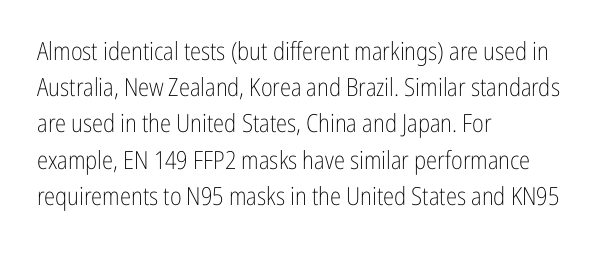
{"italic": "no", "bold": "no", "underline": "no", "align": "left", "line_spacing": "normal", "line_spacing_ratio": 1.45, "letter_spacing": "normal", "letter_spacing_em": 0.0, "glyph_px": 25}
